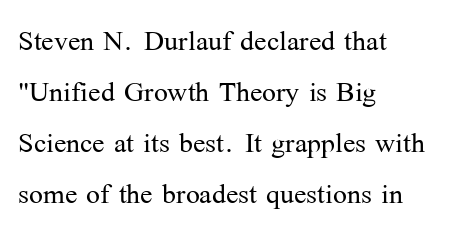
Stroke terminals: seriffed. The string is rendered with underlining switched off. A typesetter would call this zero additional tracking. Counters stay open thanks to moderate or lighter strokes. This block has exactly the height ordinary leading produces. The lettering stays uniformly vertical, giving the passage a roman look.
